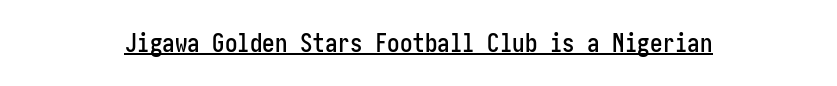
The image shows 25 px text type, upright; set normal letter spacing, underlined.
